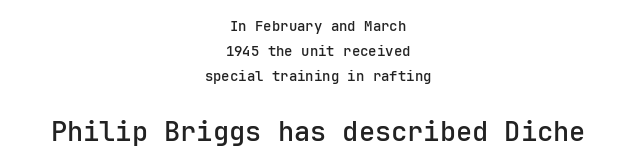
This sample uses plain, unmodified letter spacing. The letters in the lower block stand taller than those in the block above. This sample is center-justified, so both line endings float freely. A bare baseline throughout the passage. Is there any slant? The stems are plumb.
